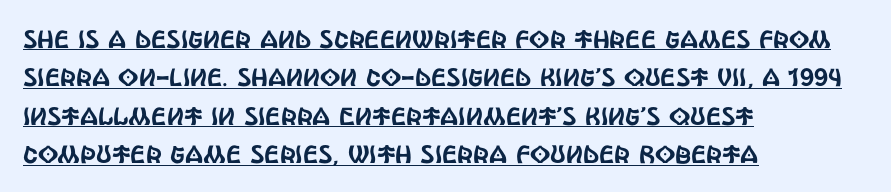
Reading down the block, your eye returns to a fixed left position each line. The passage shown is underscored from start to finish. Evenly set lines give the paragraph a standard silhouette. You can tell it's not italic because the verticals are truly vertical. How are the letters spaced? Ordinarily, with no added tracking.
